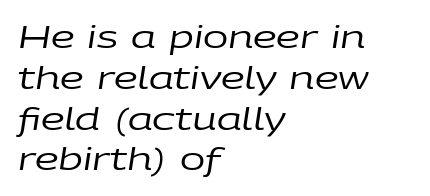
The image shows 30 px regular-weight, wide type, italic (leaning right); set left-aligned, normal line spacing (1.36x), normal letter spacing, not underlined; low stroke contrast and a large x-height.
